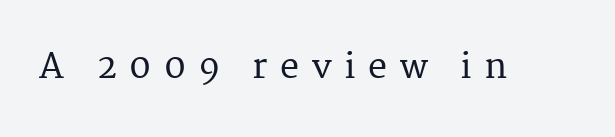
The image shows 34 px serif type, upright; set unusually wide letter spacing (+0.37 em), not underlined; medium stroke contrast and a medium x-height.
